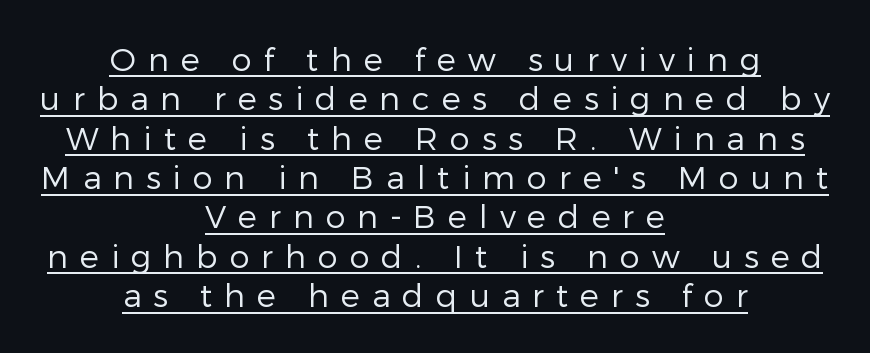
Q: Is the text bold? A: No.
Q: Is the text italic (slanted)? A: No, it is upright.
Q: Is the typeface a serif or a sans-serif typeface? A: Sans-serif.
Q: Is the text underlined? A: Yes.
Q: How is the paragraph aligned? A: Centered.
Q: Is the spacing between letters normal or unusually wide? A: Unusually wide.
Q: Width (condensed, normal, or wide)? A: Normal.
Q: Stroke contrast? A: Low.
Q: x-height? A: Medium.
Q: Monospaced? A: No.
